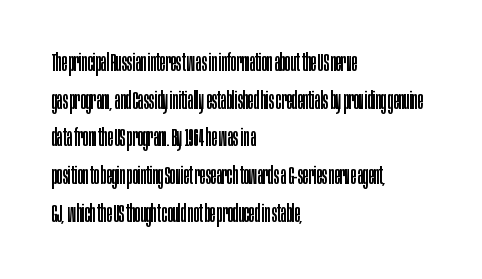
The image shows 25 px text type, upright; set left-aligned, normal line spacing (1.51x), normal letter spacing, not underlined.
